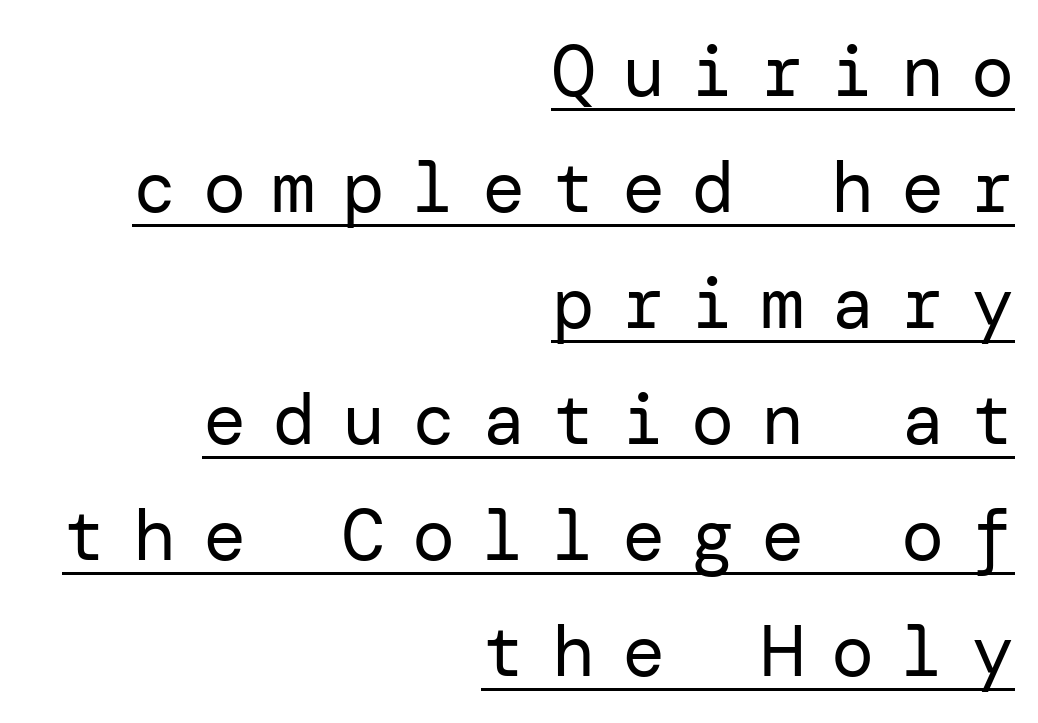
Q: Is the text bold? A: No.
Q: Is the text italic (slanted)? A: No, it is upright.
Q: Is the typeface a serif or a sans-serif typeface? A: Sans-serif.
Q: Is the text underlined? A: Yes.
Q: How is the paragraph aligned? A: Right-aligned.
Q: Is the spacing between letters normal or unusually wide? A: Unusually wide.
Q: Is the spacing between lines tight, normal or loose? A: Normal.
Q: Width (condensed, normal, or wide)? A: Normal.
Q: Stroke contrast? A: Low.
Q: x-height? A: Medium.
